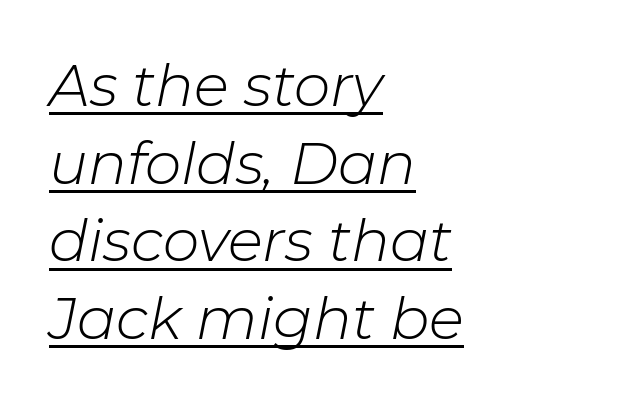
Q: Is the text bold? A: No.
Q: Is the text italic (slanted)? A: Yes, it leans right by about 11 degrees.
Q: Is the text underlined? A: Yes.
Q: How is the paragraph aligned? A: Left-aligned.
Q: Is the spacing between letters normal or unusually wide? A: Normal.
Q: Is the spacing between lines tight, normal or loose? A: Normal.
Q: Width (condensed, normal, or wide)? A: Normal.
Q: Stroke contrast? A: Low.
Q: x-height? A: Medium.
Q: Monospaced? A: No.
